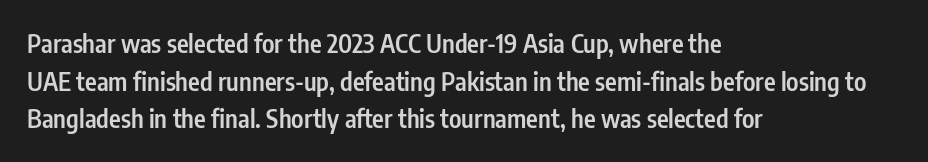
The foot of each line stays bare and open. Horizontal bands of white between lines are of average thickness. A fair bit of extra ink — the face is semibold, not bold. Where is the straight margin? On the left.
